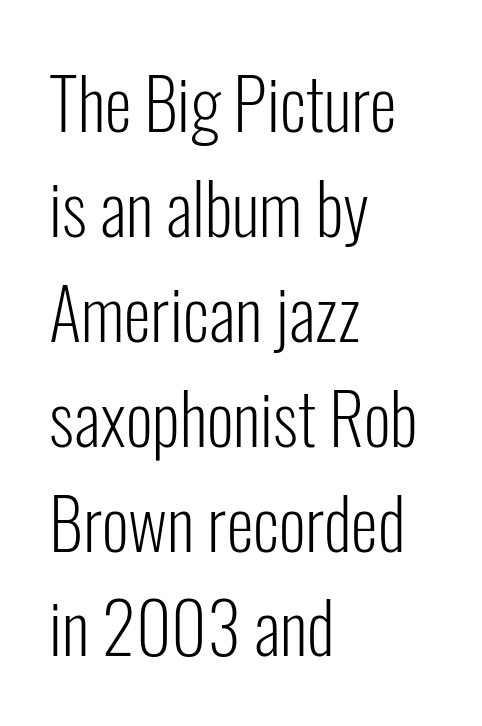
Serifs: no, the terminals of the letterforms are clean. Plain, unruled lines of type. In CSS terms this would be text-align: left. No chunkiness to these letters — they're not bold.
